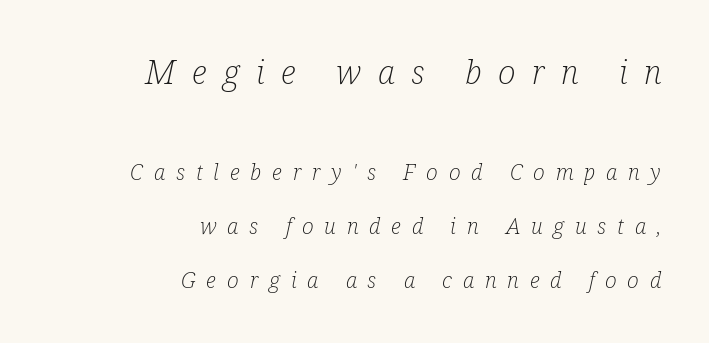
Q: Is the text bold? A: No.
Q: Is the text italic (slanted)? A: Yes, it leans right by about 12 degrees.
Q: Is the typeface a serif or a sans-serif typeface? A: Serif.
Q: Is the text underlined? A: No.
Q: How is the paragraph aligned? A: Right-aligned.
Q: Is the spacing between letters normal or unusually wide? A: Unusually wide.
Q: Is the spacing between lines tight, normal or loose? A: Loose.
Q: Which block of text is set in a larger size, the first (top) or the second (bottom)? A: The first (top) one.
Q: Width (condensed, normal, or wide)? A: Condensed.
Q: Stroke contrast? A: Low.
Q: x-height? A: Medium.
Q: Monospaced? A: No.
